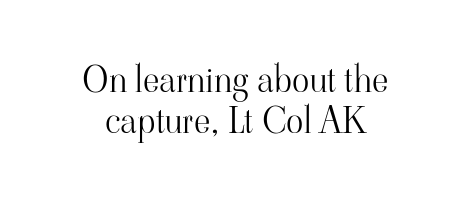
Q: Is the text bold? A: No.
Q: Is the text italic (slanted)? A: No, it is upright.
Q: Is the typeface a serif or a sans-serif typeface? A: Serif.
Q: Is the text underlined? A: No.
Q: How is the paragraph aligned? A: Centered.
Q: Is the spacing between letters normal or unusually wide? A: Normal.
Q: Is the spacing between lines tight, normal or loose? A: Tight.
Q: Width (condensed, normal, or wide)? A: Normal.
Q: Stroke contrast? A: High.
Q: x-height? A: Small.
Q: Monospaced? A: No.
